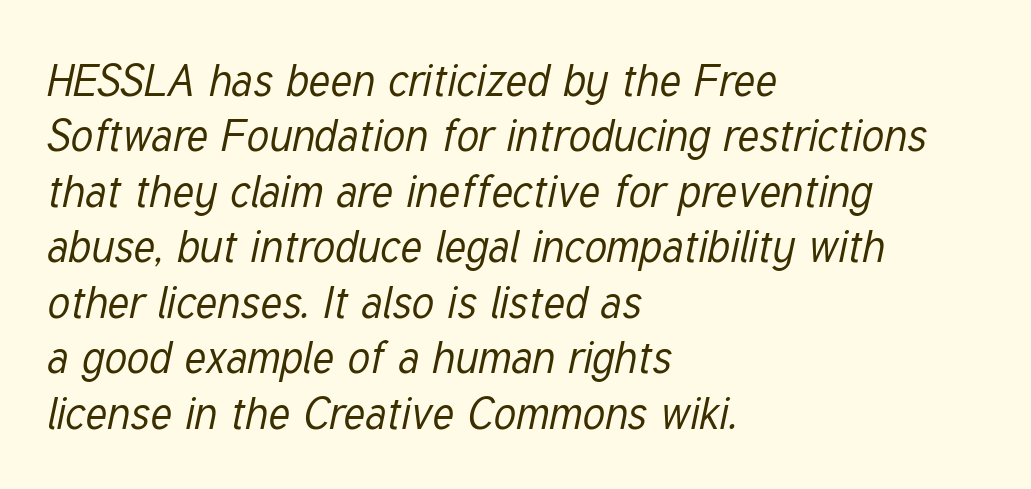
The image shows 44 px regular-weight, condensed type, italic (leaning right); set left-aligned, normal line spacing (1.26x), normal letter spacing, not underlined; low stroke contrast and a medium x-height.
